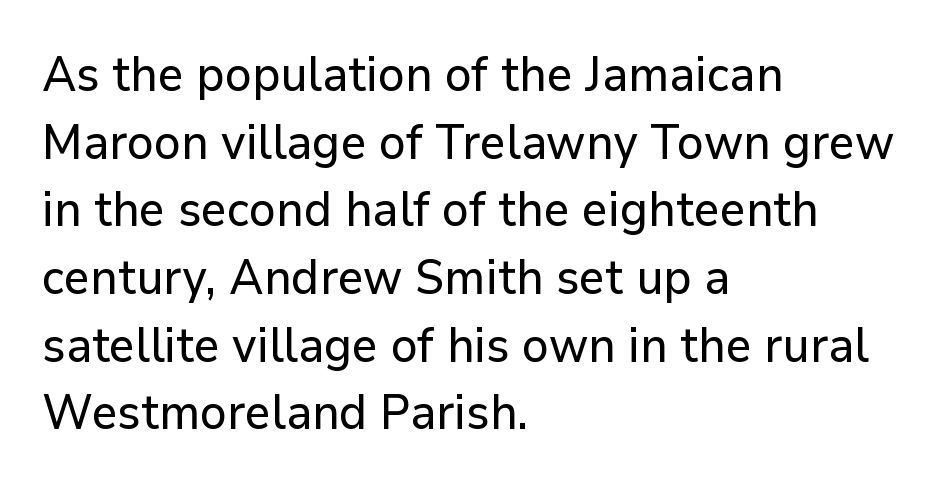
Q: Is the text italic (slanted)? A: No, it is upright.
Q: Is the typeface a serif or a sans-serif typeface? A: Sans-serif.
Q: Is the text underlined? A: No.
Q: How is the paragraph aligned? A: Left-aligned.
Q: Is the spacing between letters normal or unusually wide? A: Normal.
Q: Is the spacing between lines tight, normal or loose? A: Normal.
Q: Width (condensed, normal, or wide)? A: Normal.
Q: Stroke contrast? A: Low.
Q: x-height? A: Medium.
Q: Monospaced? A: No.
